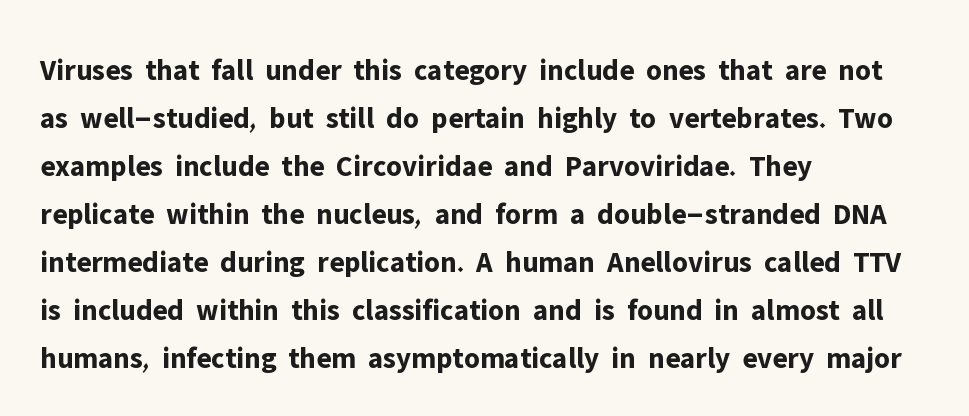
The image shows 30 px bold sans-serif type, upright; set left-aligned, normal line spacing (1.6x), normal letter spacing, not underlined; low stroke contrast and a medium x-height.
